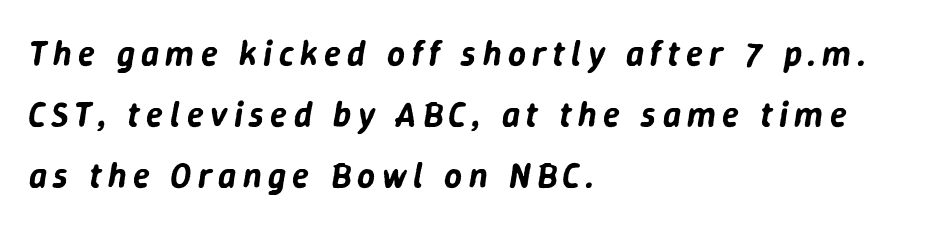
Note the varied advance widths — an 'i' is clearly narrower than an 'm'. Typeset ragged right — the left edge is the straight one. Check the space under the baseline: it is left empty. Quick note: italic.
